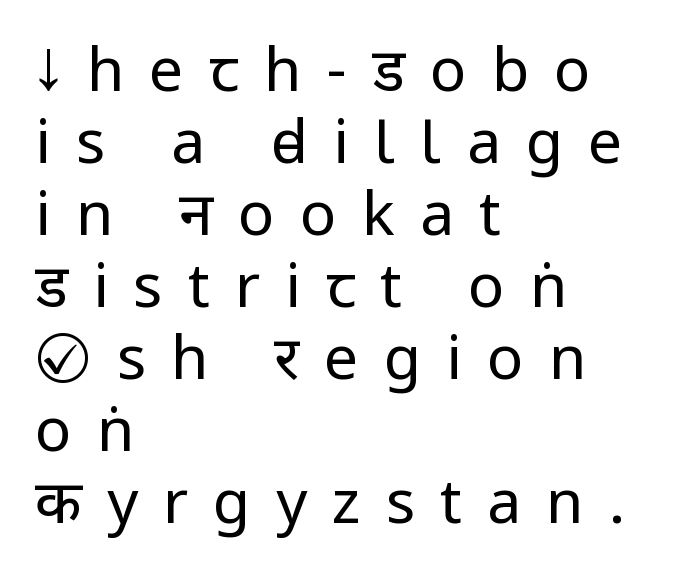
{"serif": "no", "italic": "no", "bold": "no", "weight": "regular", "width": "condensed", "stroke_contrast": "low", "underline": "no", "align": "left", "line_spacing_ratio": 1.18, "letter_spacing": "wide", "letter_spacing_em": 0.41, "glyph_px": 61}
